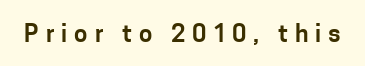
Q: Is the text italic (slanted)? A: No, it is upright.
Q: Is the text underlined? A: No.
Q: Is the spacing between letters normal or unusually wide? A: Unusually wide.
